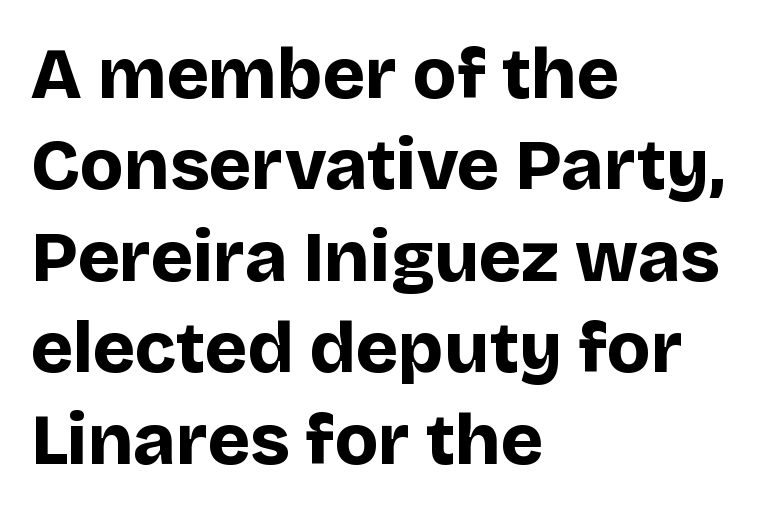
Leftover space on each line is placed entirely after the last word. The characters display no serif detailing; their extremities are plain. Note the varied advance widths — an 'i' is clearly narrower than an 'm'. Underline: absent. The block of text has a typical density, with ordinary space between rows.
